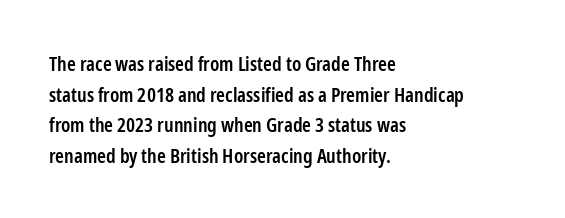
The image shows 20 px text type, upright; set left-aligned, normal line spacing (1.53x), normal letter spacing, not underlined.
